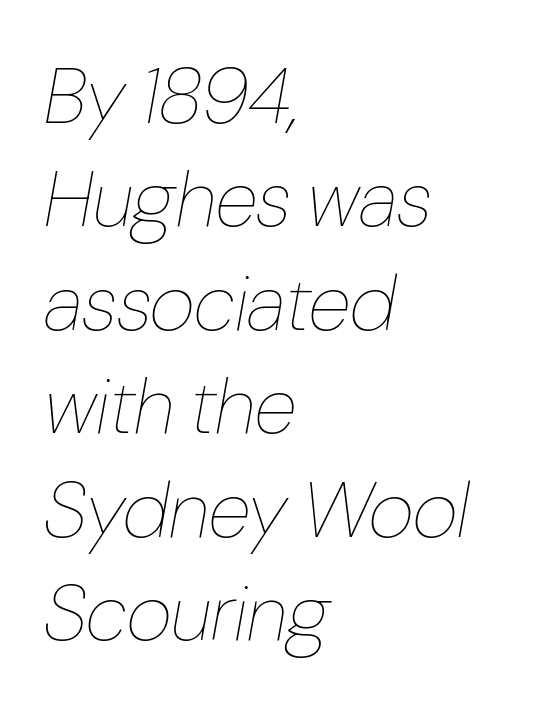
The image shows 79 px thin, condensed type, italic (leaning right); set left-aligned, normal line spacing (1.31x), normal letter spacing, not underlined; low stroke contrast and a medium x-height.
